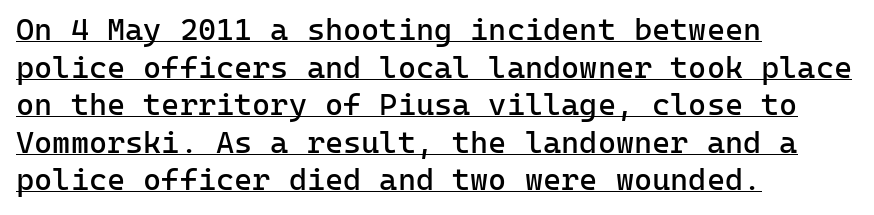
Short note: letters normally spaced. These characters rest on top of a visible drawn line. Here the designer chose a console-style face with uniform glyph widths. The passage shown is not bold in any degree. Typographically, this falls in the sans-serif category. Notice how the stems are strictly vertical — no italics here.
